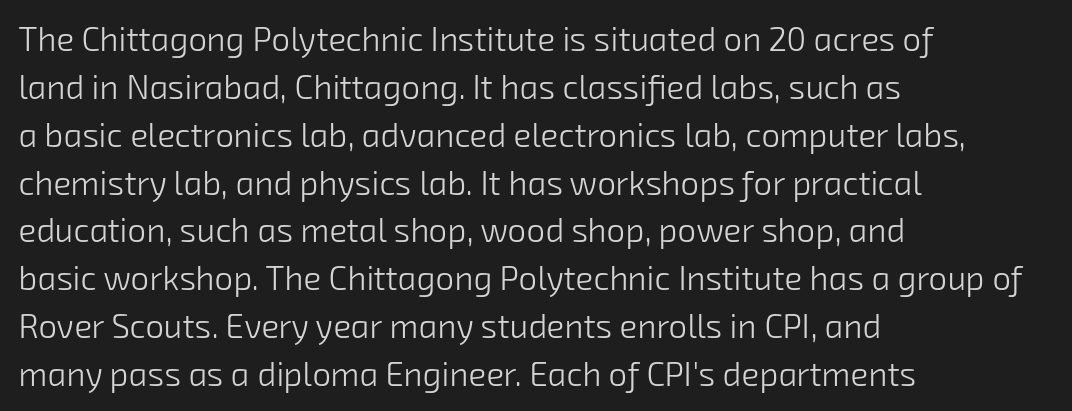
{"serif": "no", "bold": "no", "weight": "light", "width": "normal", "stroke_contrast": "low", "x_height": "medium", "monospaced": "no", "underline": "no", "align": "left", "line_spacing": "normal", "line_spacing_ratio": 1.45, "letter_spacing": "normal", "letter_spacing_em": 0.0, "glyph_px": 33}
